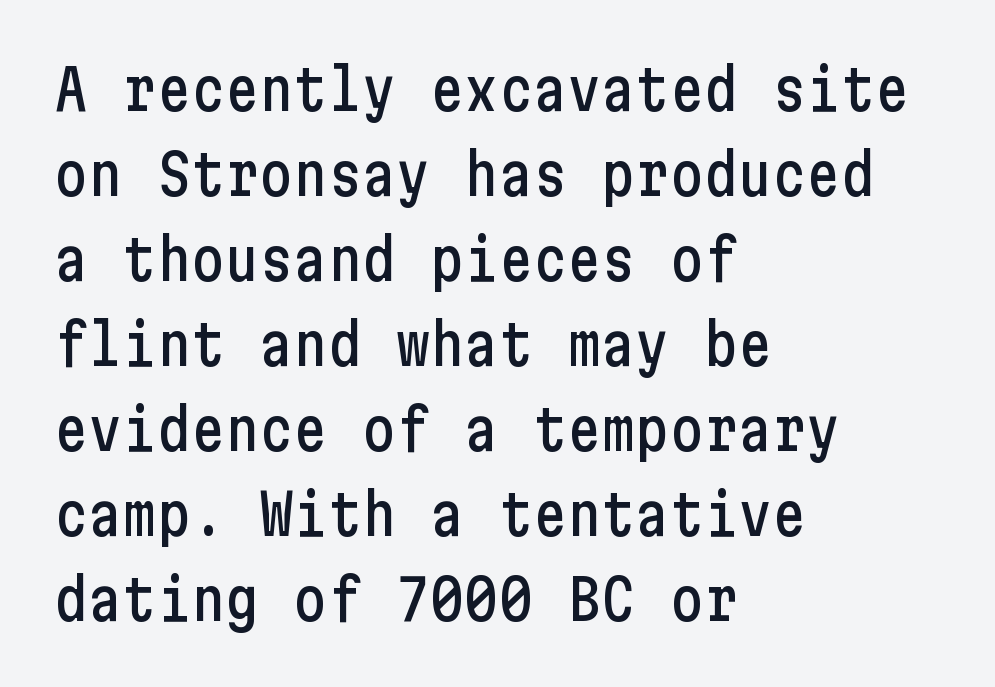
{"serif": "no", "italic": "no", "width": "condensed", "stroke_contrast": "low", "x_height": "medium", "underline": "no", "align": "left", "line_spacing": "normal", "line_spacing_ratio": 1.49, "letter_spacing": "normal", "letter_spacing_em": 0.0, "glyph_px": 57}
